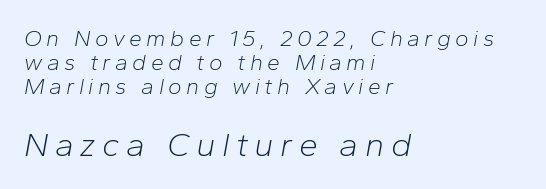
Q: Is the text bold? A: No.
Q: Is the text italic (slanted)? A: Yes, it leans right by about 10 degrees.
Q: Is the text underlined? A: No.
Q: How is the paragraph aligned? A: Left-aligned.
Q: Is the spacing between lines tight, normal or loose? A: Tight.
Q: Which block of text is set in a larger size, the first (top) or the second (bottom)? A: The second (bottom) one.
Q: Width (condensed, normal, or wide)? A: Normal.
Q: Stroke contrast? A: Low.
Q: x-height? A: Medium.
Q: Monospaced? A: No.
